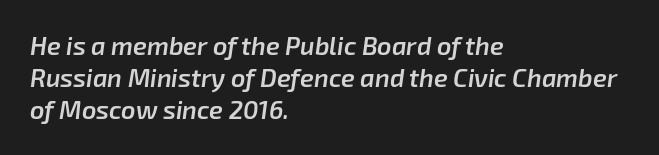
Students, this is semibold: more ink than regular, less than bold. The setting favours the left margin, as ordinary paragraphs usually do. Reading down the column, the eye jumps a familiar distance to each next line. The lettering tilts uniformly, giving the passage an italic look. The type is set solid horizontally, with unmodified tracking.
